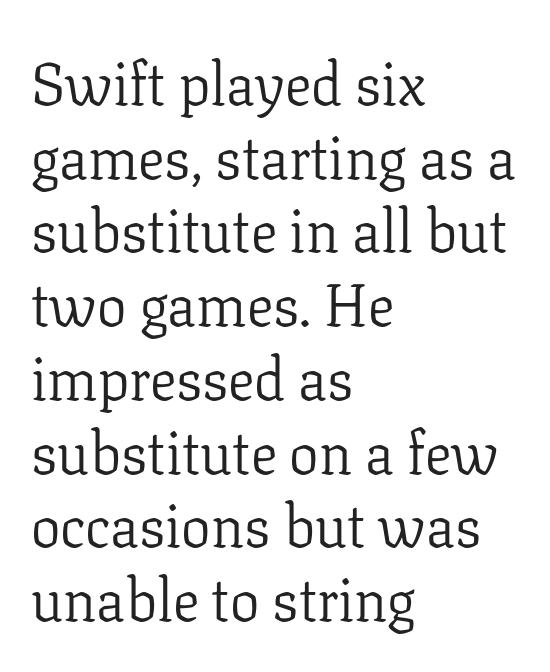
{"serif": "yes", "italic": "no", "bold": "no", "weight": "light", "width": "normal", "stroke_contrast": "low", "x_height": "medium", "monospaced": "no", "underline": "no", "align": "left", "line_spacing": "normal", "line_spacing_ratio": 1.25, "letter_spacing": "normal", "letter_spacing_em": 0.0, "glyph_px": 59}
